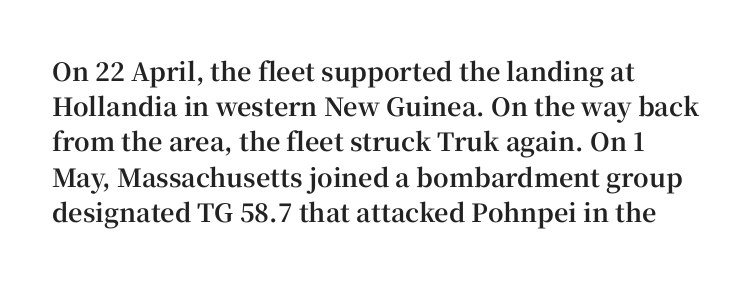
The image shows 25 px bold type, upright; set left-aligned, normal line spacing (1.41x), normal letter spacing, not underlined.
